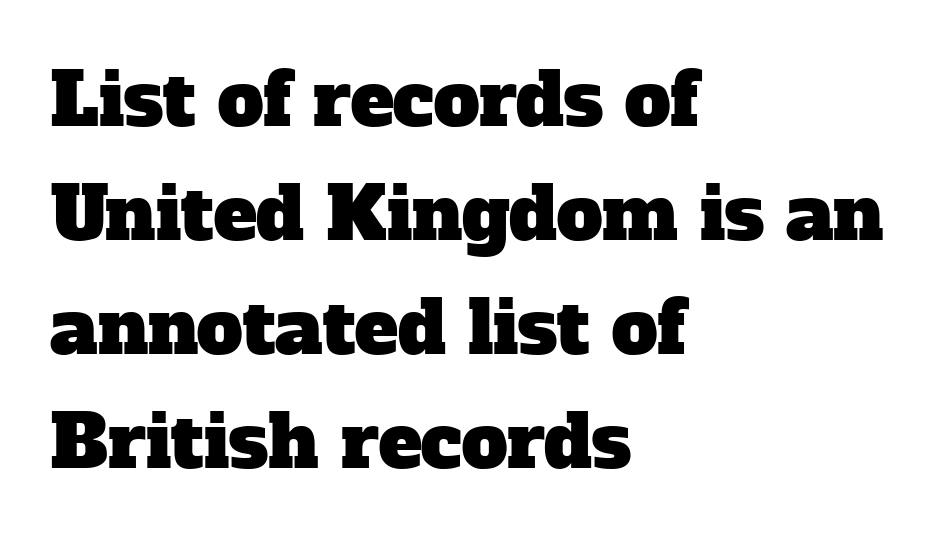
The baseline area is clear. These lines keep a tight, regular rhythm from letter to letter. The rendering uses a moderate line-height, typical for paragraphs. Is this a sans? No — the strokes have serifs. The rendering uses natural spacing where letterforms have individual widths. Layout note: lines flush left.
